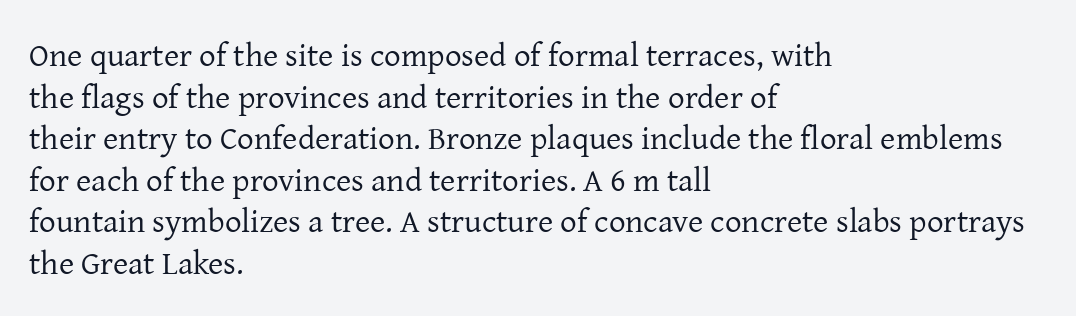
The image shows 33 px regular-weight serif type, upright; set left-aligned, normal line spacing (1.26x), normal letter spacing, not underlined; low stroke contrast and a medium x-height.
